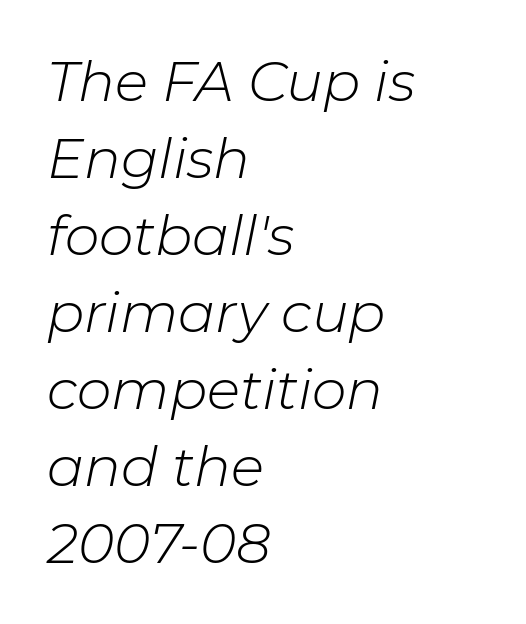
{"italic": "yes", "lean": "right", "slant_degrees": 11, "bold": "no", "weight": "light", "width": "normal", "stroke_contrast": "low", "x_height": "medium", "monospaced": "no", "underline": "no", "align": "left", "line_spacing": "normal", "line_spacing_ratio": 1.4, "letter_spacing": "normal", "letter_spacing_em": 0.0, "glyph_px": 55}
